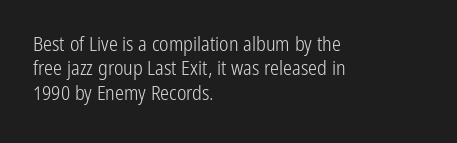
The image shows 20 px text type, upright; set left-aligned, line spacing 1.22x, normal letter spacing, not underlined.
